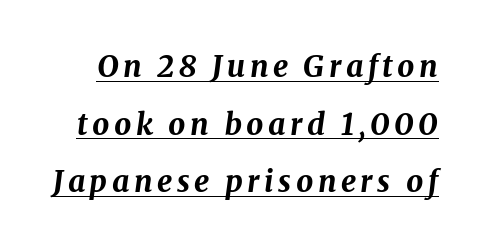
The image shows 30 px bold type, italic (leaning right); set loose line spacing (1.92x), underlined; medium stroke contrast and a medium x-height.
